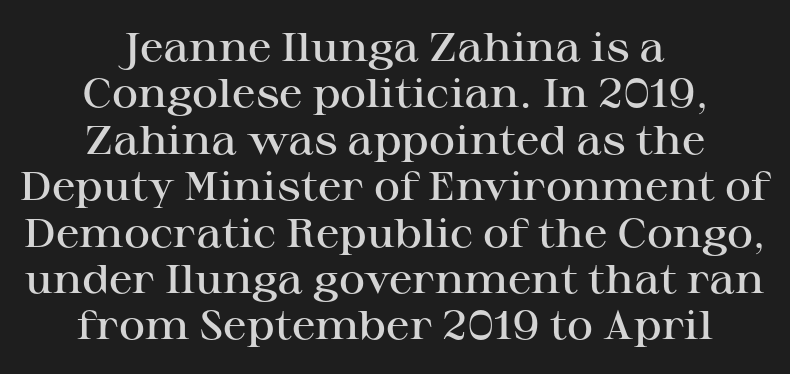
The image shows 40 px semibold, wide serif type, upright; set centered, line spacing 1.16x, normal letter spacing, not underlined; high stroke contrast and a medium x-height.
